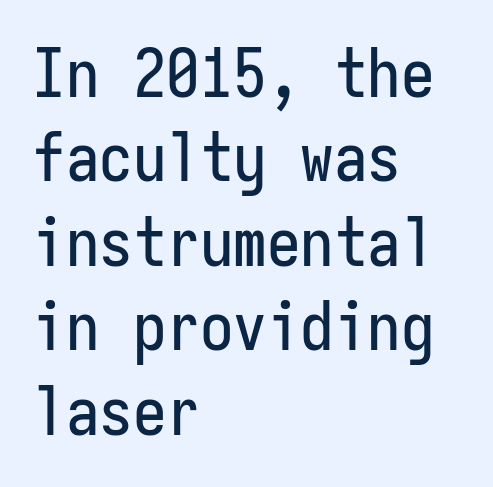
Italic: no, the glyphs are upright roman. Tracking here is standard; glyphs follow each other at the usual distance. Spacing verdict: monospaced, one width for all characters. Notice how the passage keeps a crisp vertical edge on the left only. The letters carry no serifs — their stems end cleanly without finishing strokes.
